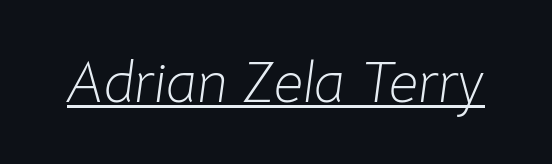
{"italic": "yes", "lean": "right", "slant_degrees": 8, "bold": "no", "weight": "light", "width": "normal", "stroke_contrast": "low", "x_height": "medium", "monospaced": "no", "underline": "yes", "letter_spacing": "normal", "letter_spacing_em": 0.0, "glyph_px": 58}
